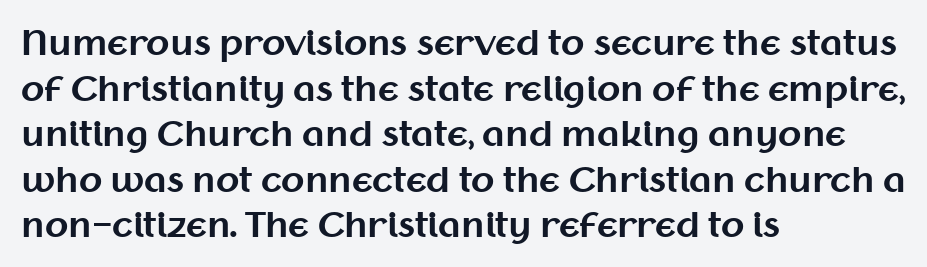
Rule under the text: the space is simply empty. Do the characters align in a grid? No, the font is proportional. The characters display no serif detailing; their extremities are plain. A student would call this left alignment; a typographer would say flush left, rag right. Quick note: not italic, upright.
